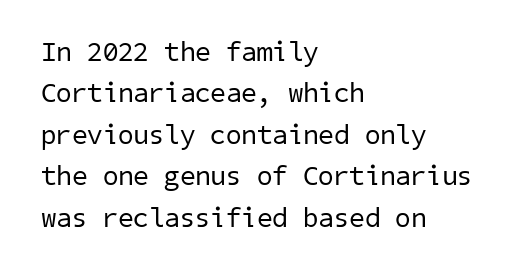
{"serif": "no", "bold": "no", "weight": "regular", "width": "normal", "stroke_contrast": "low", "x_height": "medium", "underline": "no", "align": "left", "line_spacing": "normal", "line_spacing_ratio": 1.48, "letter_spacing": "normal", "letter_spacing_em": 0.0, "glyph_px": 28}
